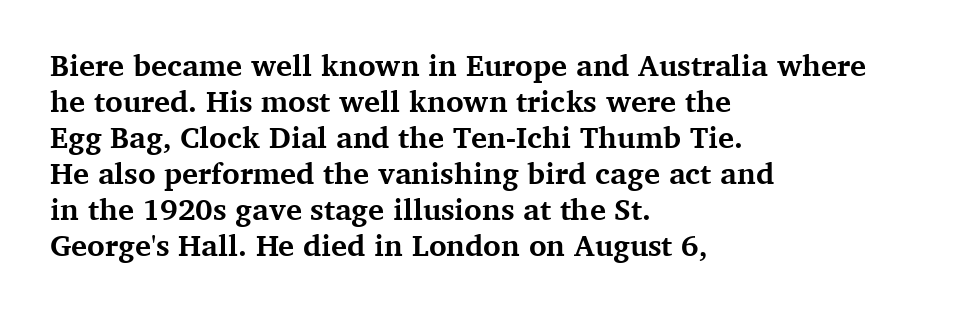
{"serif": "yes", "italic": "no", "bold": "yes", "weight": "bold", "width": "normal", "stroke_contrast": "medium", "x_height": "medium", "monospaced": "no", "underline": "no", "align": "left", "line_spacing_ratio": 1.2, "letter_spacing": "normal", "letter_spacing_em": 0.0, "glyph_px": 30}
